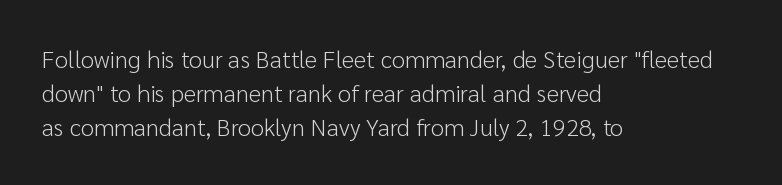
The image shows 24 px text type, upright; set left-aligned, normal line spacing (1.42x), normal letter spacing, not underlined.
